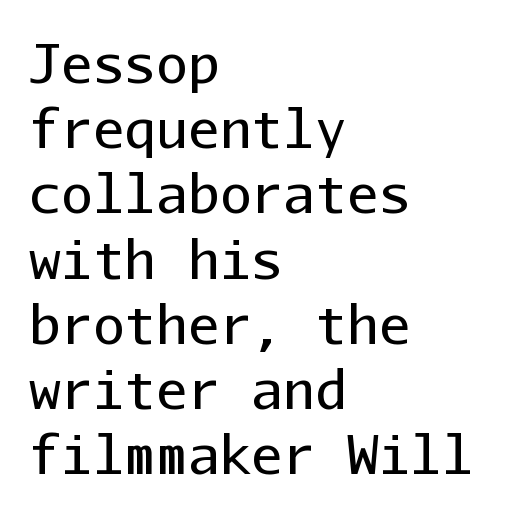
{"serif": "no", "italic": "no", "bold": "no", "weight": "regular", "width": "normal", "stroke_contrast": "low", "x_height": "medium", "monospaced": "yes", "underline": "no", "align": "left", "line_spacing_ratio": 1.23, "letter_spacing": "normal", "letter_spacing_em": 0.0, "glyph_px": 53}
